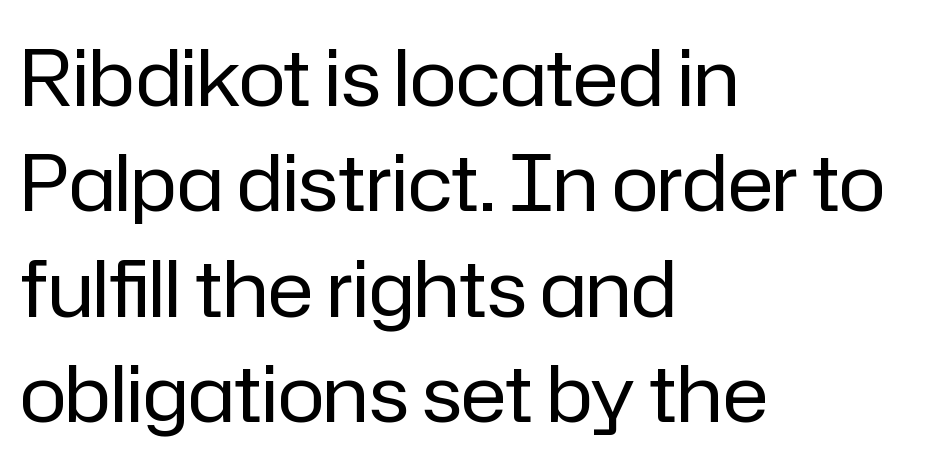
Is this a fixed-width face? No — the glyphs have proportional, varying widths. Horizontal alignment here is leftward, the default for most running prose. Lines of text with bare space underneath. Each word holds together tightly as a unit, with standard inter-letter gaps.
